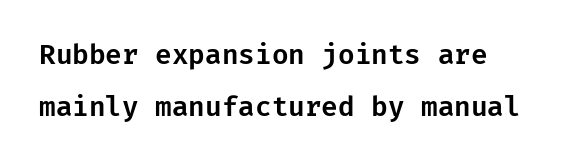
{"italic": "no", "underline": "no", "align": "left", "line_spacing": "loose", "line_spacing_ratio": 1.92, "letter_spacing": "normal", "letter_spacing_em": 0.0, "glyph_px": 27}
